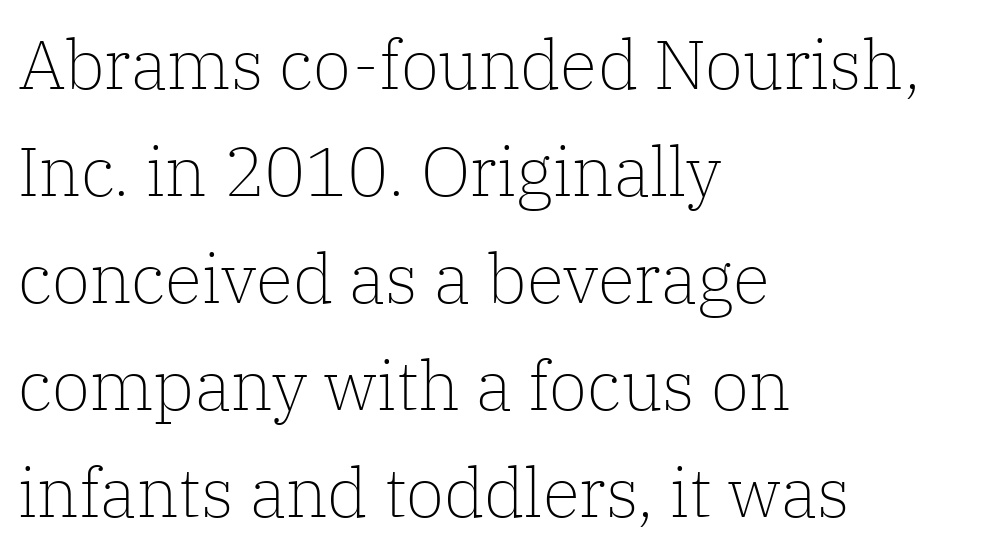
The image shows 69 px light serif type, upright; set left-aligned, normal line spacing (1.55x), normal letter spacing, not underlined; low stroke contrast and a medium x-height.
